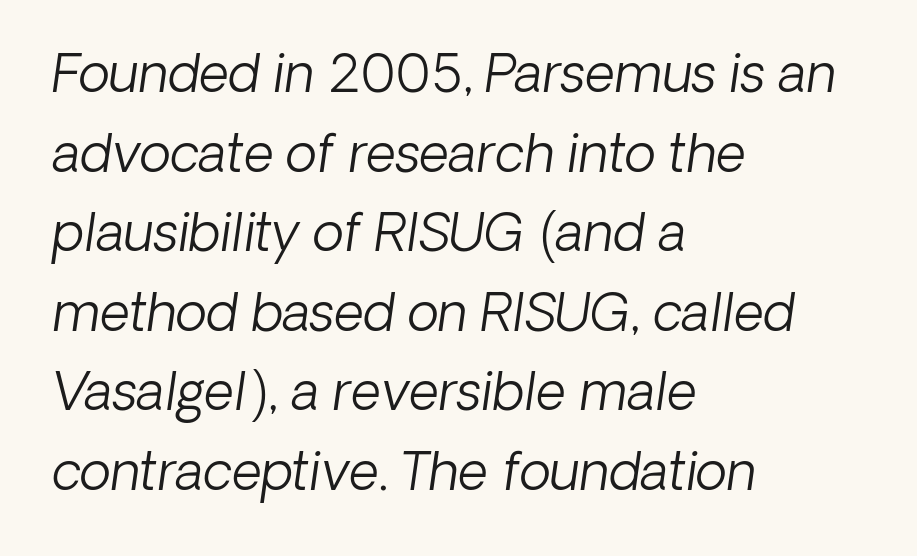
The image shows 52 px light type, italic (leaning right); set left-aligned, normal line spacing (1.53x), normal letter spacing, not underlined; low stroke contrast and a medium x-height.
